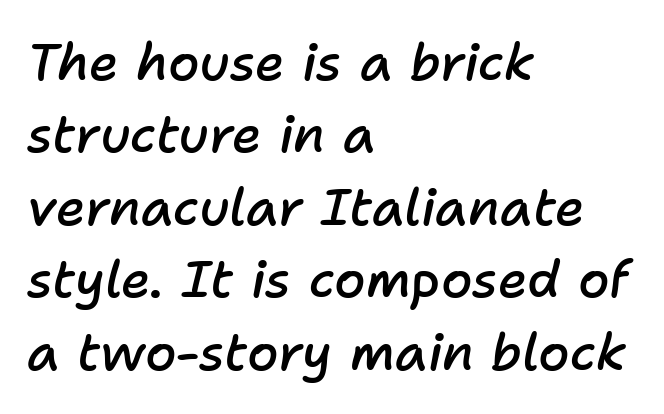
The block of text has a typical density, with ordinary space between rows. Slightly chunky letters — semibold, I'd say, not full bold. Reading down the block, your eye returns to a fixed left position each line. This is oblique type, the kind used for emphasis or titles. The words here are not underlined.
